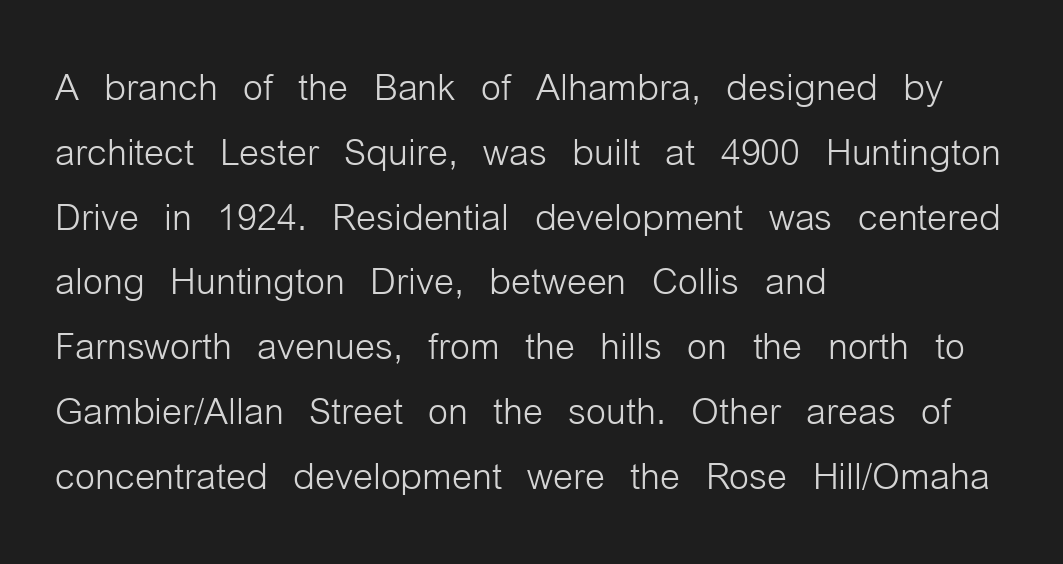
The image shows 51 px light, condensed sans-serif type, upright; set left-aligned, normal line spacing (1.27x), normal letter spacing, not underlined; low stroke contrast and a medium x-height.
